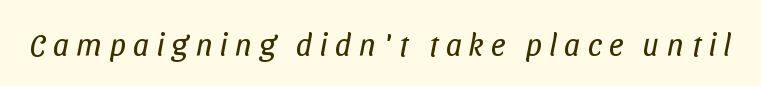
Q: Is the text bold? A: No.
Q: Is the typeface a serif or a sans-serif typeface? A: Sans-serif.
Q: Is the text underlined? A: No.
Q: Is the spacing between letters normal or unusually wide? A: Unusually wide.
Q: Width (condensed, normal, or wide)? A: Condensed.
Q: Stroke contrast? A: Low.
Q: x-height? A: Medium.
Q: Monospaced? A: No.
